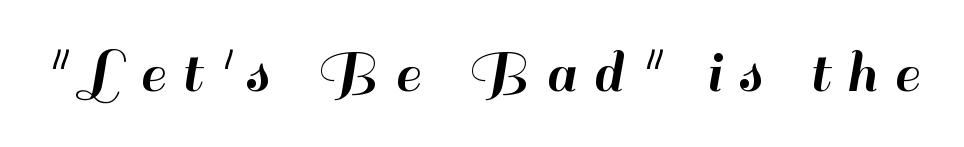
The image shows 62 px sans-serif type; set unusually wide letter spacing (+0.28 em), not underlined; high stroke contrast and a small x-height.
